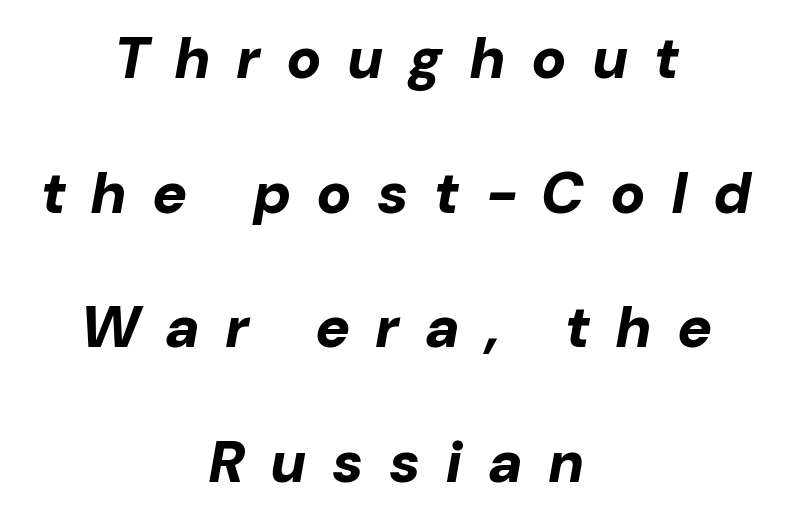
{"italic": "yes", "lean": "right", "slant_degrees": 10, "bold": "yes", "weight": "bold", "width": "normal", "stroke_contrast": "low", "x_height": "medium", "monospaced": "no", "underline": "no", "align": "center", "line_spacing": "loose", "line_spacing_ratio": 2.32, "letter_spacing": "wide", "letter_spacing_em": 0.47, "glyph_px": 58}
